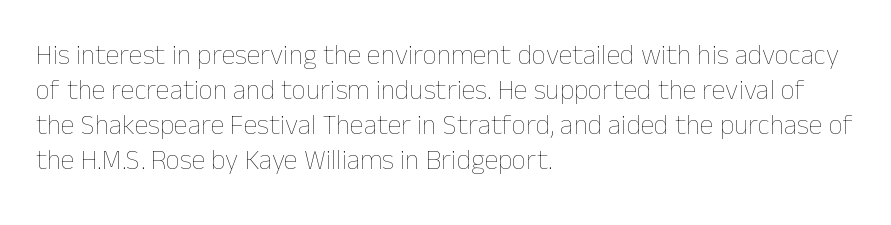
Q: Is the text bold? A: No.
Q: Is the text italic (slanted)? A: No, it is upright.
Q: Is the text underlined? A: No.
Q: How is the paragraph aligned? A: Left-aligned.
Q: Is the spacing between letters normal or unusually wide? A: Normal.
Q: Is the spacing between lines tight, normal or loose? A: Normal.
Q: Width (condensed, normal, or wide)? A: Normal.
Q: Stroke contrast? A: Low.
Q: x-height? A: Medium.
Q: Monospaced? A: No.
